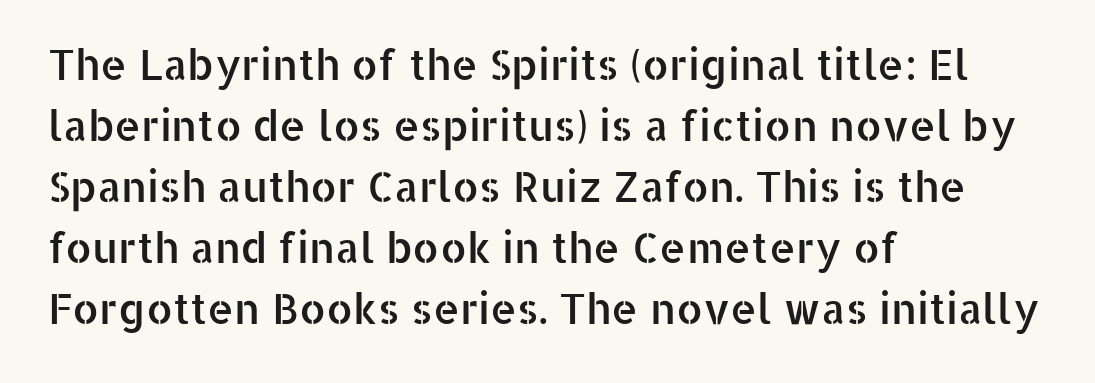
The image shows 42 px sans-serif type, upright; set left-aligned, normal line spacing (1.45x), normal letter spacing, not underlined; low stroke contrast and a medium x-height.
